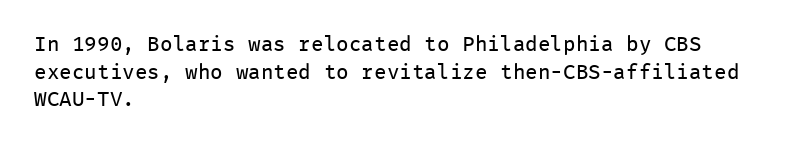
Every stem runs plumb, perpendicular to the baseline. Leftover space on each line is placed entirely after the last word. Check the space under the baseline: it is left empty. This reads as an unemphasized weight, regular at the heaviest. Caption: standard tracking, unaltered.
